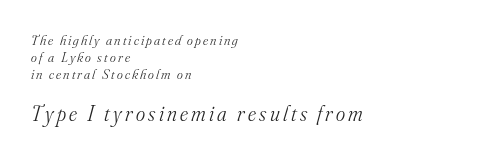
The space beneath each line is pristine and unruled. The lines in this sample share a left origin and differ only in where they stop. The designer gave the closing block more size than the opening block. There's an unmistakable incline to the writing here. Heaviness? Minimal to ordinary, like unemphasized prose.
